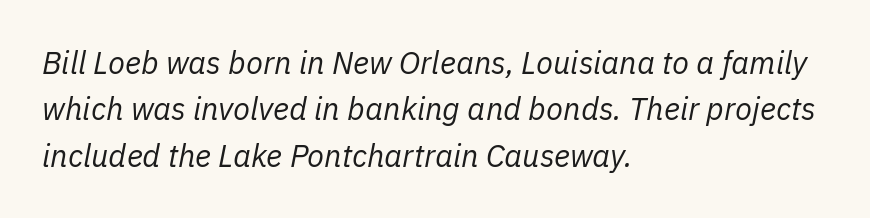
Q: Is the text bold? A: No.
Q: Is the text italic (slanted)? A: Yes, it leans right by about 11 degrees.
Q: Is the text underlined? A: No.
Q: How is the paragraph aligned? A: Left-aligned.
Q: Is the spacing between letters normal or unusually wide? A: Normal.
Q: Is the spacing between lines tight, normal or loose? A: Normal.
Q: Width (condensed, normal, or wide)? A: Normal.
Q: Stroke contrast? A: Low.
Q: x-height? A: Medium.
Q: Monospaced? A: No.
